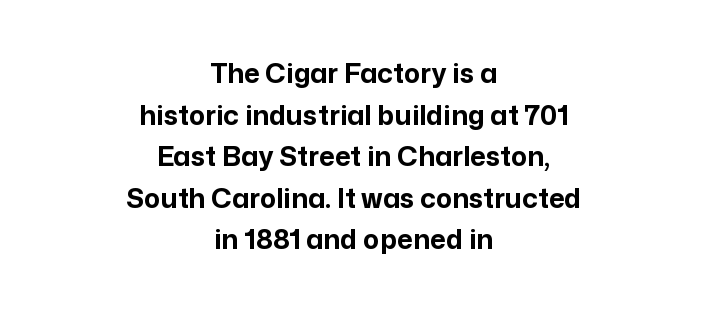
Q: Is the text bold? A: Yes.
Q: Is the text italic (slanted)? A: No, it is upright.
Q: Is the text underlined? A: No.
Q: How is the paragraph aligned? A: Centered.
Q: Is the spacing between letters normal or unusually wide? A: Normal.
Q: Is the spacing between lines tight, normal or loose? A: Normal.
